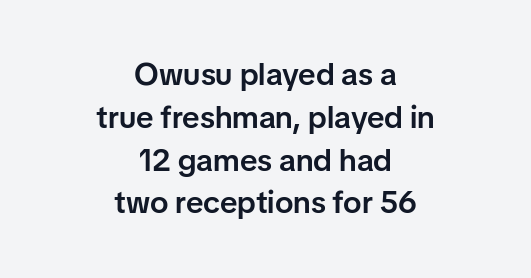
The image shows 31 px semibold sans-serif type, upright; set centered, normal line spacing (1.38x), normal letter spacing, not underlined; low stroke contrast and a medium x-height.
